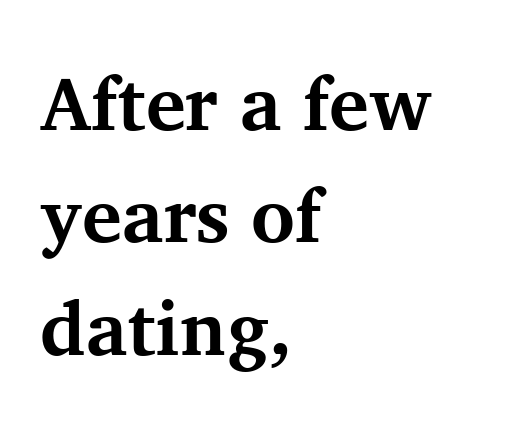
The letters advance in unequal steps, a hallmark of proportional type. Every character sits straight up, as roman type does. This sample is left-justified, so line endings fall wherever the words run out. What's the leading like? Ordinary, nothing unusual. Just letters on the line, the space beneath them empty.
